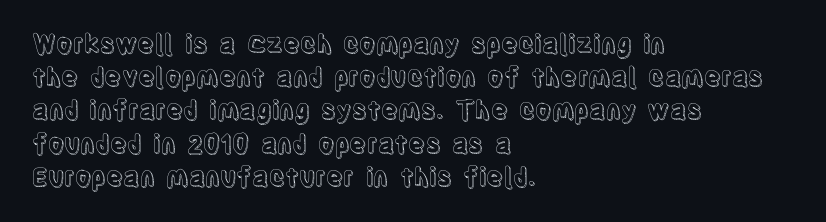
Students, observe: this is what conventionally led text looks like. Look at the tracking — it's just the regular setting, nothing added. The paragraph has a hard left edge and a soft right edge. Check under the words: just untouched page. The lettering holds an erect, upright posture throughout.
